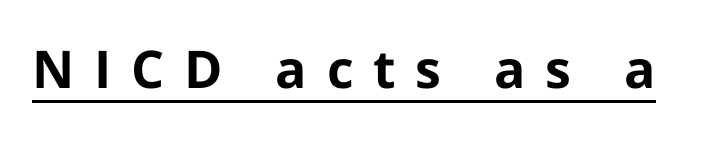
The image shows 52 px bold sans-serif type, upright; set unusually wide letter spacing (+0.38 em), underlined; low stroke contrast and a medium x-height.
